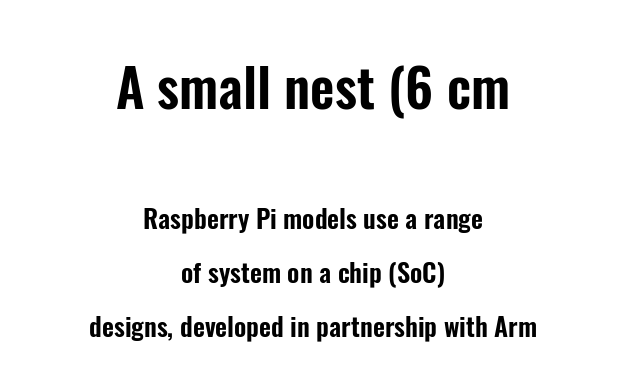
Q: Is the text italic (slanted)? A: No, it is upright.
Q: Is the typeface a serif or a sans-serif typeface? A: Sans-serif.
Q: Is the text underlined? A: No.
Q: How is the paragraph aligned? A: Centered.
Q: Is the spacing between letters normal or unusually wide? A: Normal.
Q: Is the spacing between lines tight, normal or loose? A: Loose.
Q: Which block of text is set in a larger size, the first (top) or the second (bottom)? A: The first (top) one.
Q: Width (condensed, normal, or wide)? A: Condensed.
Q: Stroke contrast? A: Low.
Q: x-height? A: Medium.
Q: Monospaced? A: No.
